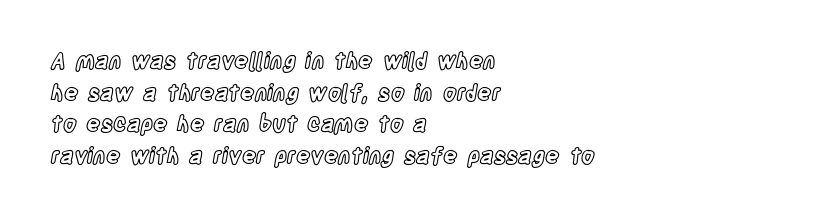
Letter spacing: default. This sample is left-justified, so line endings fall wherever the words run out. Underline: absent. Successive baselines arrive at the customary interval.
